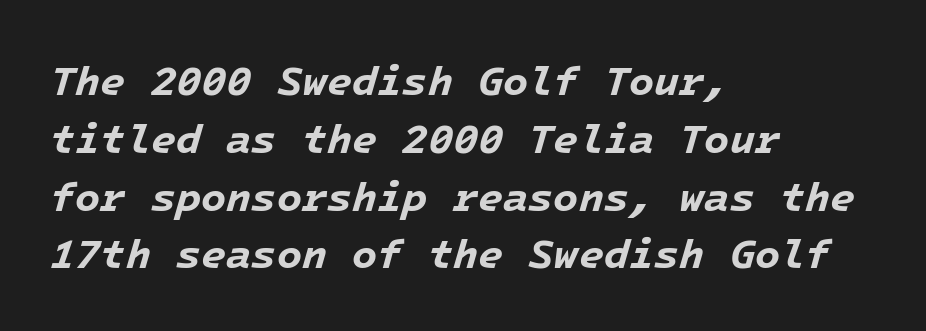
Q: Is the text bold? A: Yes.
Q: Is the text italic (slanted)? A: Yes, it leans right by about 16 degrees.
Q: Is the text underlined? A: No.
Q: How is the paragraph aligned? A: Left-aligned.
Q: Is the spacing between letters normal or unusually wide? A: Normal.
Q: Is the spacing between lines tight, normal or loose? A: Normal.
Q: Width (condensed, normal, or wide)? A: Normal.
Q: Stroke contrast? A: Low.
Q: x-height? A: Medium.
Q: Monospaced? A: Yes.
